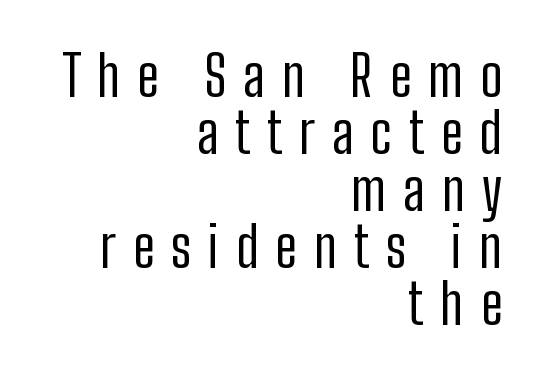
The image shows 56 px regular-weight, condensed sans-serif type, upright; set right-aligned, tight line spacing (1.02x), unusually wide letter spacing (+0.3 em), not underlined; low stroke contrast and a medium x-height.
